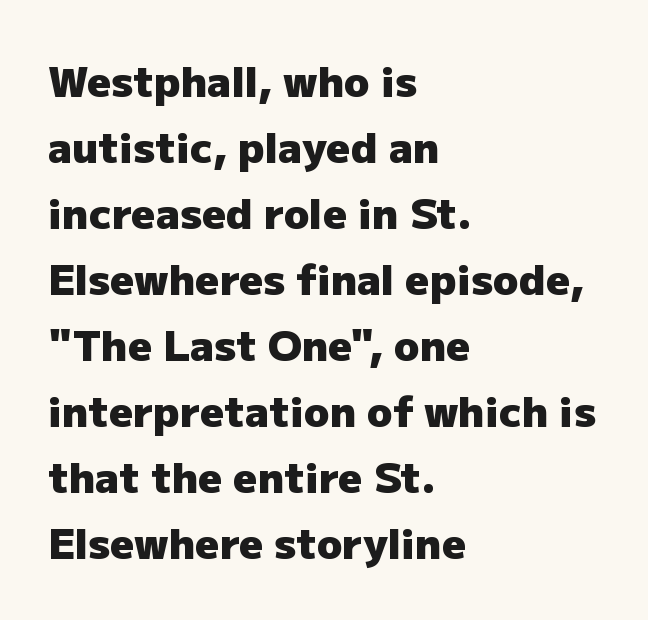
The sample has been set heavy, in full bold. The lettering stays uniformly vertical, giving the passage a roman look. Nope, no serifs anywhere on these letters. You could call the tracking neutral — neither tight nor loose. Each line starts at the same left margin while the right side varies. Is this a fixed-width face? No — the glyphs have proportional, varying widths.
